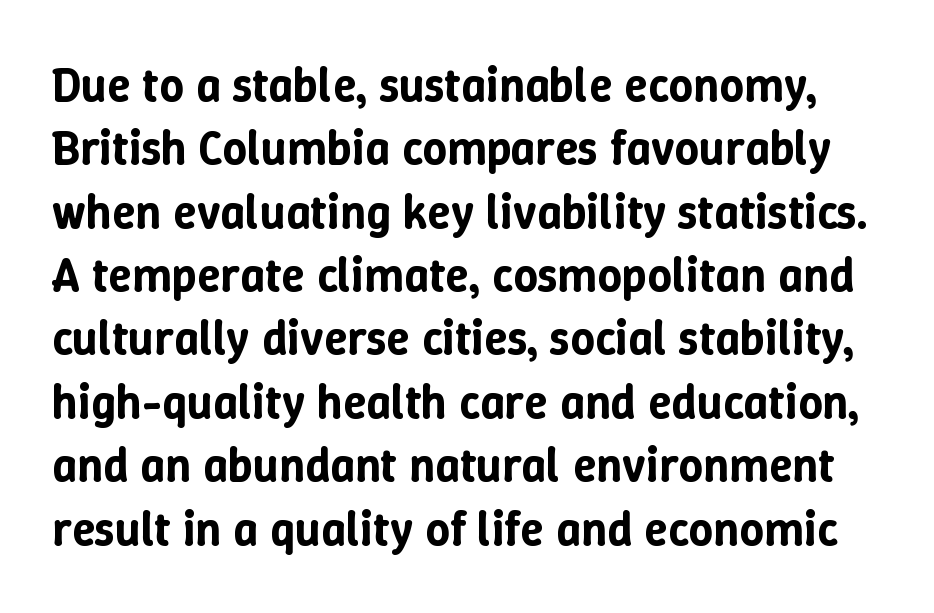
{"italic": "no", "width": "normal", "stroke_contrast": "low", "x_height": "medium", "monospaced": "no", "underline": "no", "line_spacing": "normal", "line_spacing_ratio": 1.32, "letter_spacing": "normal", "letter_spacing_em": 0.0, "glyph_px": 48}
